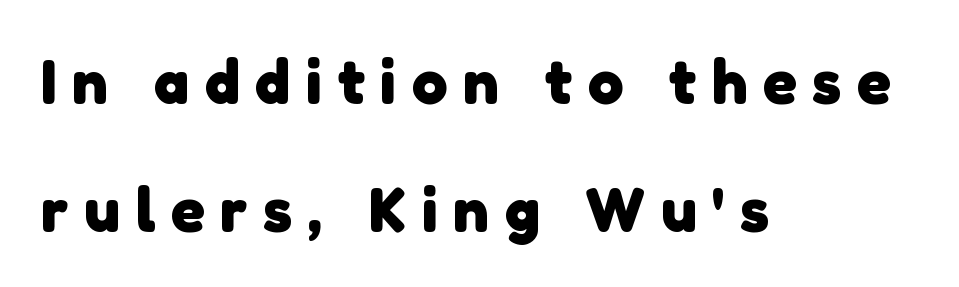
Descenders hang freely into open space. Substantial extra tracking has been applied to these lines. These lines stack with their left ends in a neat column. Summary of weight: heavy, a full bold.
